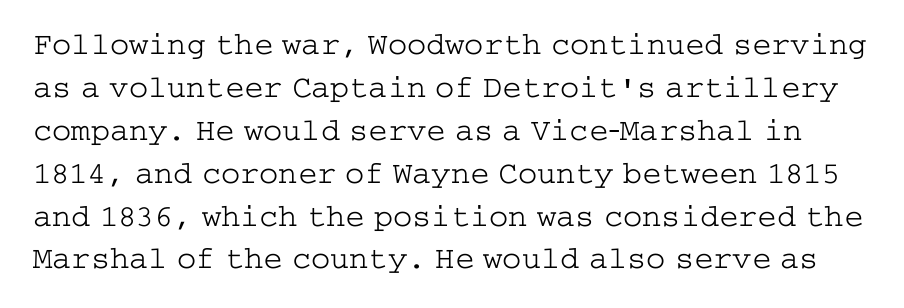
No word sits above an underline. The letterforms sit shoulder to shoulder at normal distance. This sample keeps an unexceptional amount of space between lines. The strokes are not fattened; the text isn't bold.
